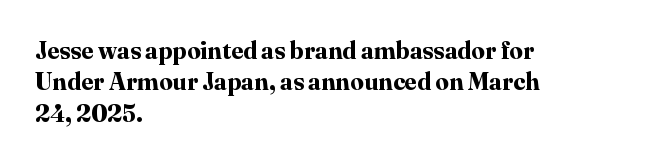
Caption: standard tracking, unaltered. In CSS terms this would be text-align: left. Unlike italic type, these characters show no tilt at all. A dark, heavy texture on the line: the type is bold.
